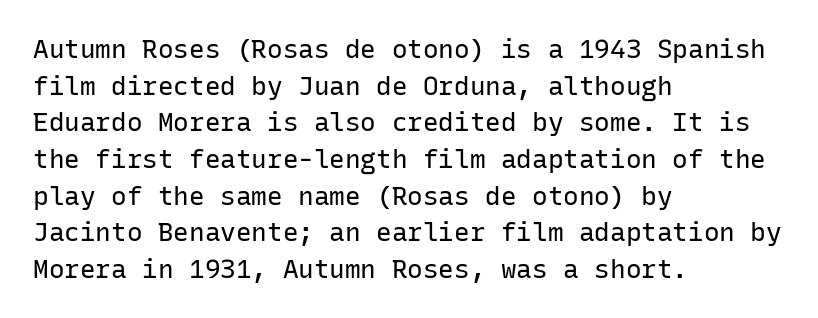
Q: Is the text bold? A: No.
Q: Is the text italic (slanted)? A: No, it is upright.
Q: Is the text underlined? A: No.
Q: How is the paragraph aligned? A: Left-aligned.
Q: Is the spacing between letters normal or unusually wide? A: Normal.
Q: Is the spacing between lines tight, normal or loose? A: Normal.
